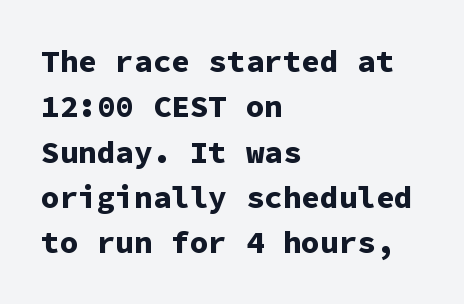
A clean baseline with only descenders dipping below it. Each new line begins a customary step beneath the previous one. Typographically, this falls in the sans-serif category. Teacher's note: observe the even left margin — that is flush-left alignment. The passage shown is typed in a monospace face where columns stay perfectly aligned. How heavy is the stroke? Heavy — this is a bold.
